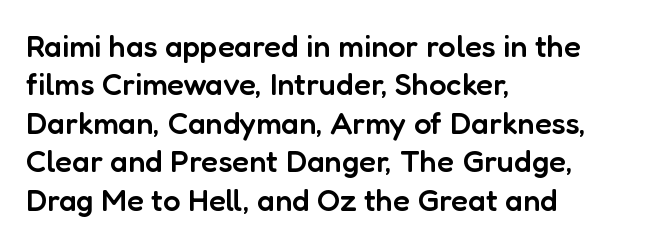
{"serif": "no", "italic": "no", "bold": "semi", "weight": "semibold", "width": "normal", "stroke_contrast": "low", "x_height": "medium", "monospaced": "no", "underline": "no", "align": "left", "line_spacing_ratio": 1.24, "letter_spacing": "normal", "letter_spacing_em": 0.0, "glyph_px": 31}
